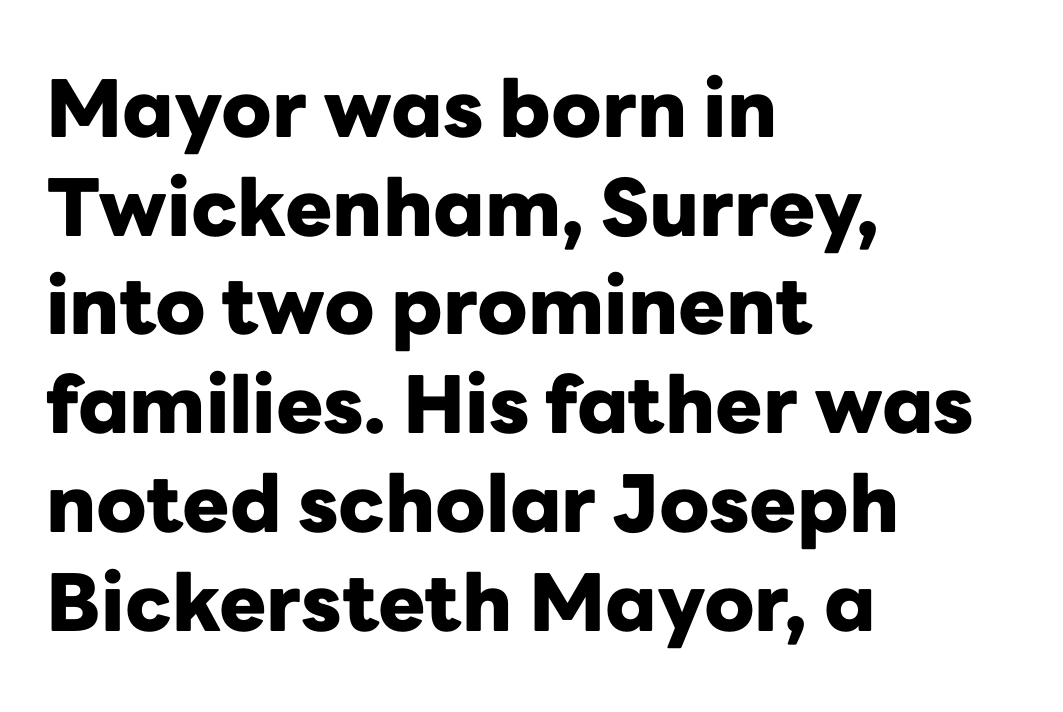
The image shows 79 px heavy sans-serif type, upright; set left-aligned, normal line spacing (1.25x), normal letter spacing, not underlined; low stroke contrast and a medium x-height.
